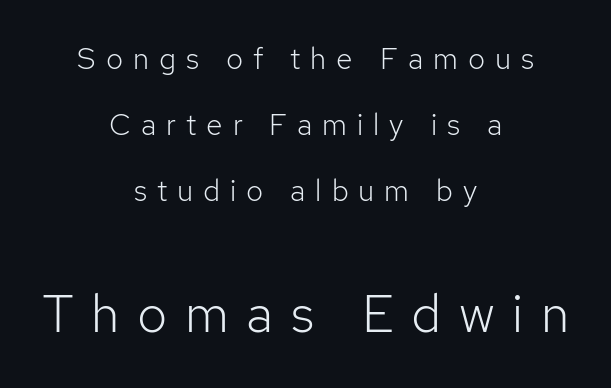
{"serif": "no", "italic": "no", "bold": "no", "weight": "light", "width": "normal", "stroke_contrast": "low", "x_height": "medium", "monospaced": "no", "underline": "no", "align": "center", "line_spacing": "loose", "line_spacing_ratio": 2.2, "letter_spacing": "wide", "letter_spacing_em": 0.33, "larger_block": "second", "size_ratio": 1.77, "glyph_px": 53}
